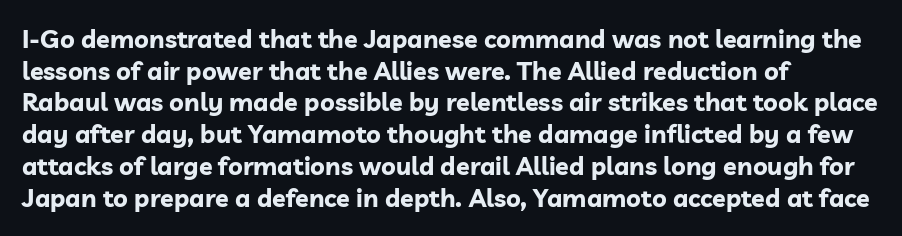
The image shows 25 px bold type, upright; set left-aligned, normal line spacing (1.27x), normal letter spacing, not underlined.
